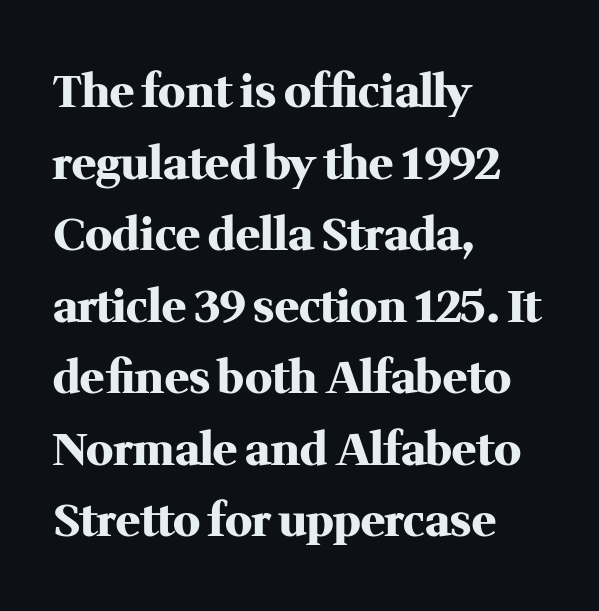
The characters display serif detailing at their extremities. The block of text has a typical density, with ordinary space between rows. Heavy, bold letterforms. Do the characters align in a grid? No, the font is proportional. Is the block centered? No — it sits flush against the left margin. When letters stand straight like this, we call the style roman or upright.
